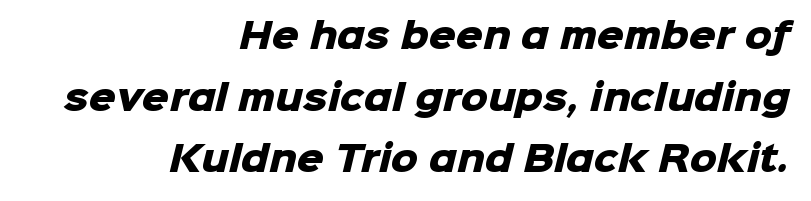
The image shows 34 px heavy sans-serif type; set right-aligned, line spacing 1.81x, normal letter spacing, not underlined; low stroke contrast and a medium x-height.
